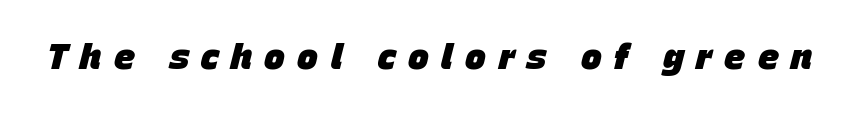
This rendering features lettering with no underline. The rendering uses natural spacing where letterforms have individual widths. Tall strokes in this sample are angled rather than plumb. This is heavy type, rendered in bold.
